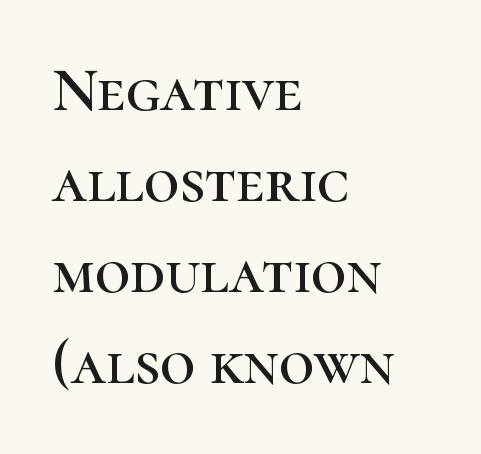
The image shows 62 px serif type, upright; set left-aligned, normal line spacing (1.47x), normal letter spacing, not underlined; high stroke contrast and a medium x-height.
